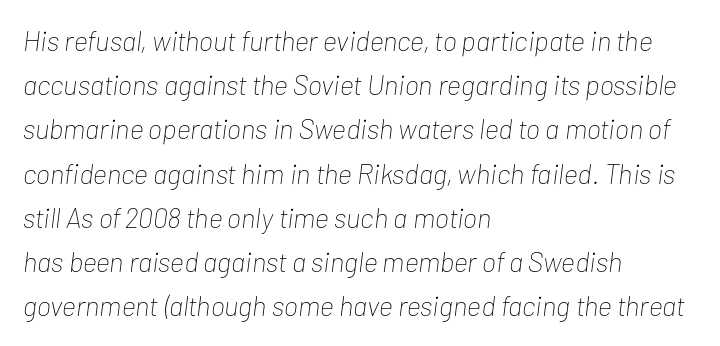
{"italic": "yes", "lean": "right", "slant_degrees": 7, "bold": "no", "weight": "thin", "width": "condensed", "stroke_contrast": "low", "x_height": "medium", "monospaced": "no", "underline": "no", "align": "left", "line_spacing": "normal", "line_spacing_ratio": 1.58, "letter_spacing": "normal", "letter_spacing_em": 0.0, "glyph_px": 28}
